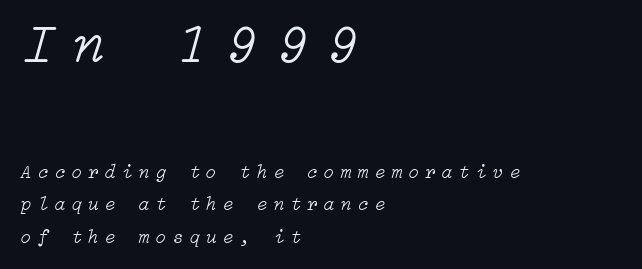
Display-style spreading of the glyphs; the letterfit is very open. Each line starts at the same left margin while the right side varies. This reads as an unemphasized weight, regular at the heaviest. Of the two passages, the one on top uses the larger point size.
